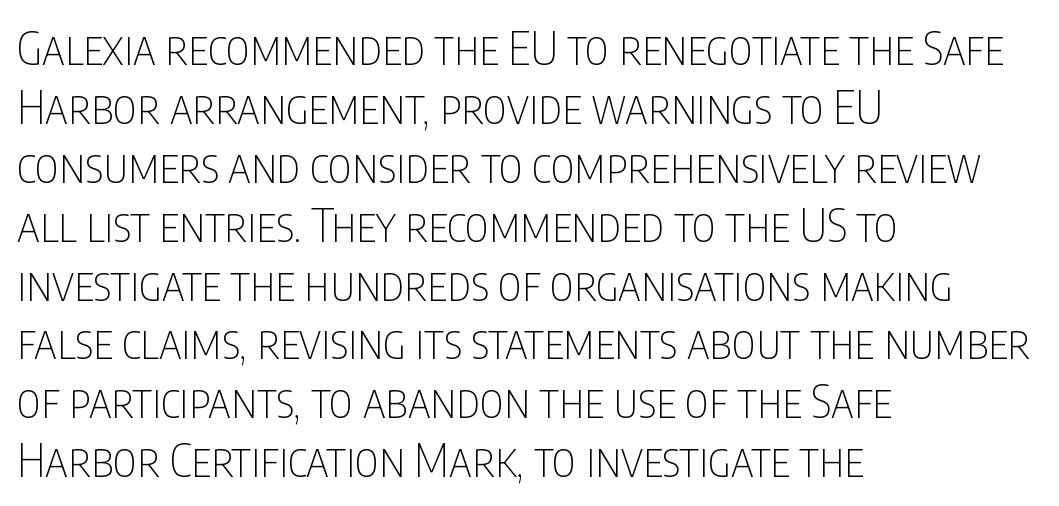
The rendering shows plain stroke endings on the letterforms — a sans-serif design. Caption: face not bold, strokes unweighted. The passage is arranged the way most books set body copy — flush left. Leading matches the norm, producing a regular column. Here the glyphs are tracked normally, forming tight word shapes. The face used here is proportionally spaced, like ordinary book or web type.
